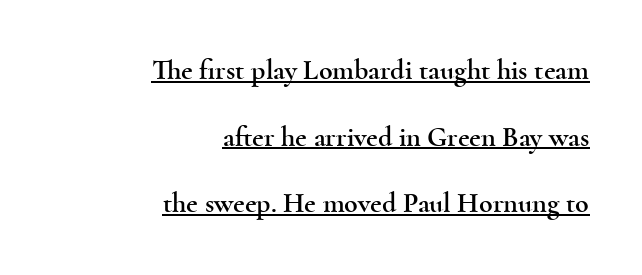
{"serif": "yes", "italic": "no", "width": "wide", "x_height": "small", "monospaced": "no", "underline": "yes", "align": "right", "line_spacing": "loose", "line_spacing_ratio": 2.38, "letter_spacing": "normal", "letter_spacing_em": 0.0, "glyph_px": 28}
